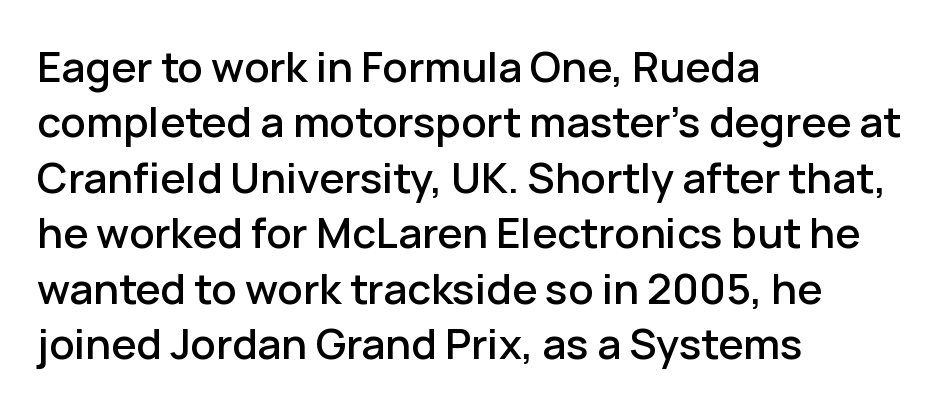
The image shows 42 px sans-serif type, upright; set left-aligned, normal line spacing (1.32x), normal letter spacing, not underlined; low stroke contrast and a medium x-height.
